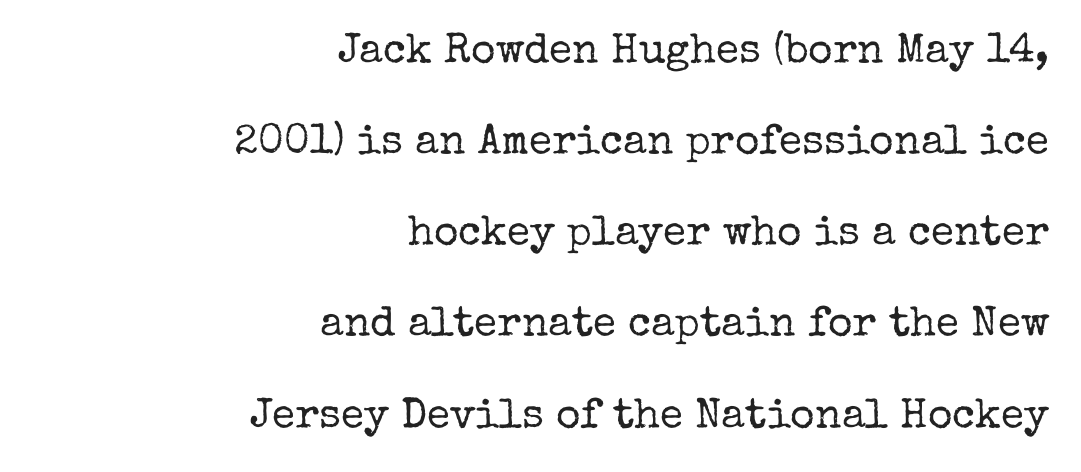
Q: Is the text bold? A: No.
Q: Is the text italic (slanted)? A: No, it is upright.
Q: Is the typeface a serif or a sans-serif typeface? A: Serif.
Q: Is the text underlined? A: No.
Q: How is the paragraph aligned? A: Right-aligned.
Q: Is the spacing between letters normal or unusually wide? A: Normal.
Q: Is the spacing between lines tight, normal or loose? A: Loose.
Q: Width (condensed, normal, or wide)? A: Normal.
Q: Stroke contrast? A: Low.
Q: x-height? A: Medium.
Q: Monospaced? A: No.
